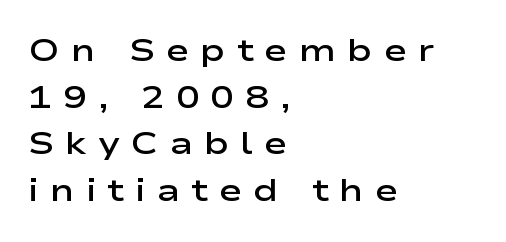
The image shows 32 px semibold, wide sans-serif type, upright; set left-aligned, normal line spacing (1.46x), unusually wide letter spacing (+0.34 em), not underlined; low stroke contrast and a medium x-height.
